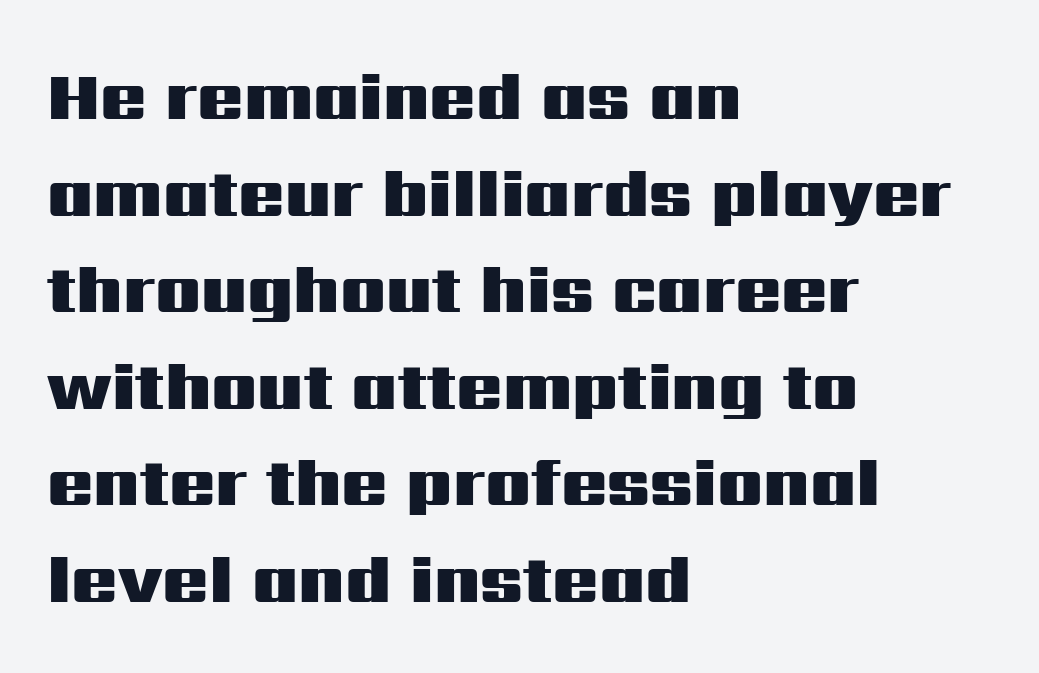
{"serif": "no", "italic": "no", "bold": "yes", "weight": "heavy", "width": "wide", "stroke_contrast": "medium", "x_height": "medium", "monospaced": "no", "underline": "no", "align": "left", "line_spacing": "normal", "line_spacing_ratio": 1.42, "letter_spacing": "normal", "letter_spacing_em": 0.0, "glyph_px": 68}
